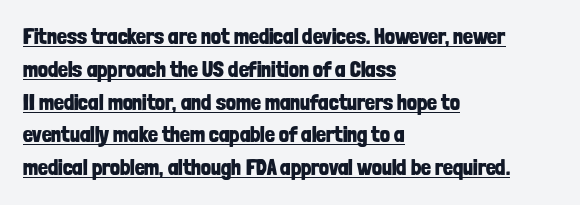
In terms of posture, this sample is upright. Check the space under the baseline: a stroke is drawn there. Reading down the block, your eye returns to a fixed left position each line. Plenty of ink on the page — the face is bold.
